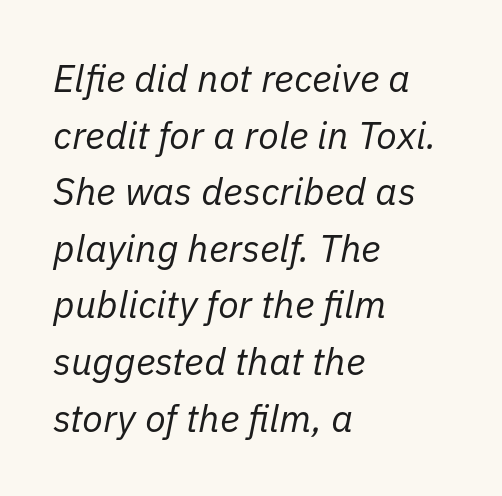
Compared with typical paragraphs, the rows here are spaced about the same. Line beginnings align vertically; line endings do not. Designer's note — italics engaged. Weight: regular or lighter. Letters rest on an invisible, unmarked baseline.
